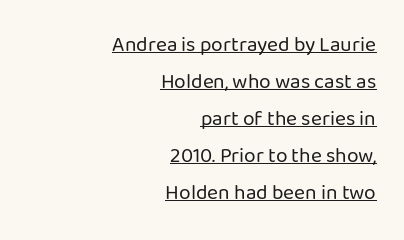
All the whitespace from short lines collects on the left. Ascenders rise straight up at ninety degrees. This rendering features underlined lettering. Summary of weight: not heavy and not bold. The gaps between neighbouring characters are ordinary and unremarkable.
